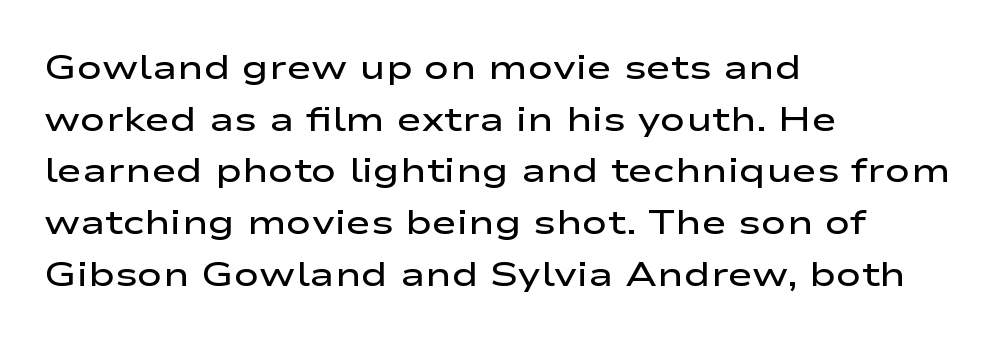
The image shows 34 px semibold, wide sans-serif type, upright; set left-aligned, normal line spacing (1.52x), normal letter spacing, not underlined; low stroke contrast and a medium x-height.
